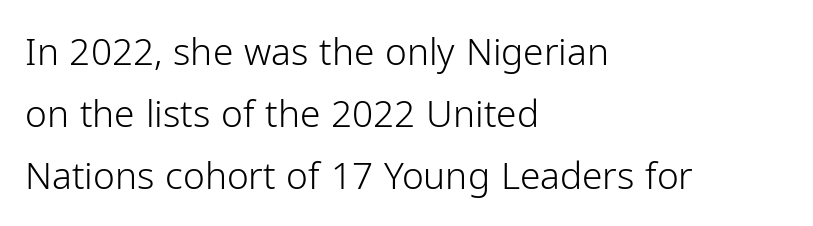
Compared with typical paragraphs, the rows here are spaced about the same. Nothing unusual about the tracking: characters are spaced as the font intends. If you drew a ruler down the left edge, every line would touch it. Nothing sits at the stroke ends, so this counts as sans-serif. Is the stroke heavy? The answer is a plain regular-or-lighter.
